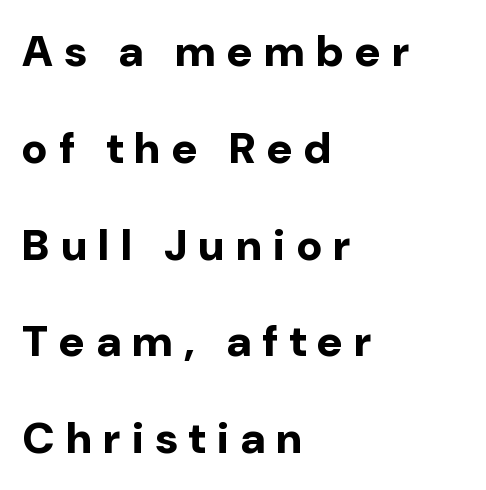
{"serif": "no", "italic": "no", "bold": "yes", "weight": "bold", "width": "normal", "stroke_contrast": "low", "x_height": "medium", "monospaced": "no", "underline": "no", "align": "left", "line_spacing": "loose", "line_spacing_ratio": 2.2, "letter_spacing": "wide", "letter_spacing_em": 0.26, "glyph_px": 44}
